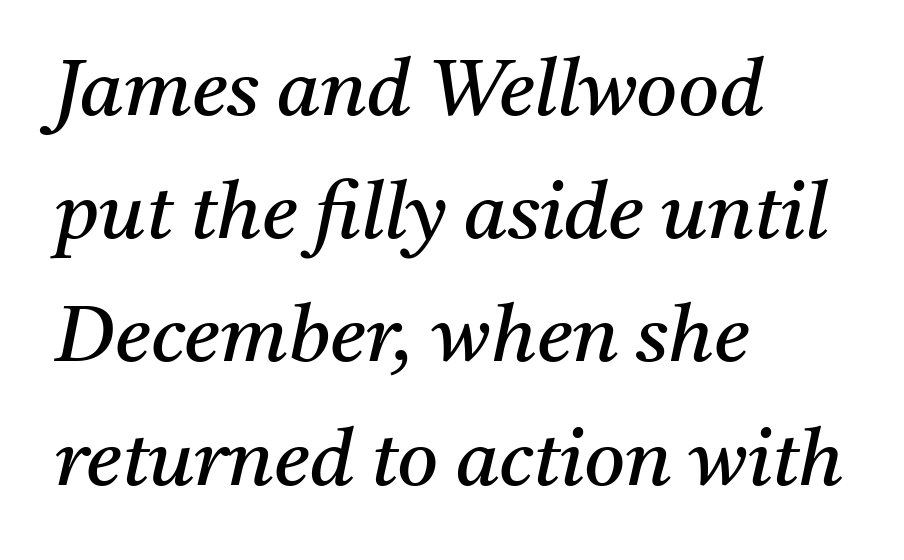
Reading down the column, the eye jumps a familiar distance to each next line. The passage shown is typeset with a serif family. Honestly, there is no underline to notice here at all. Observe the ordinary spacing: letters are neighbours, not strangers.
